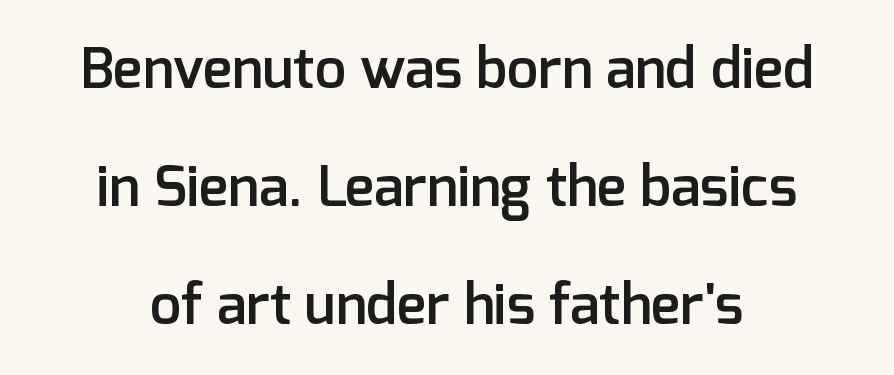
The image shows 56 px semibold sans-serif type, upright; set centered, loose line spacing (2.11x), normal letter spacing, not underlined; low stroke contrast and a medium x-height.
